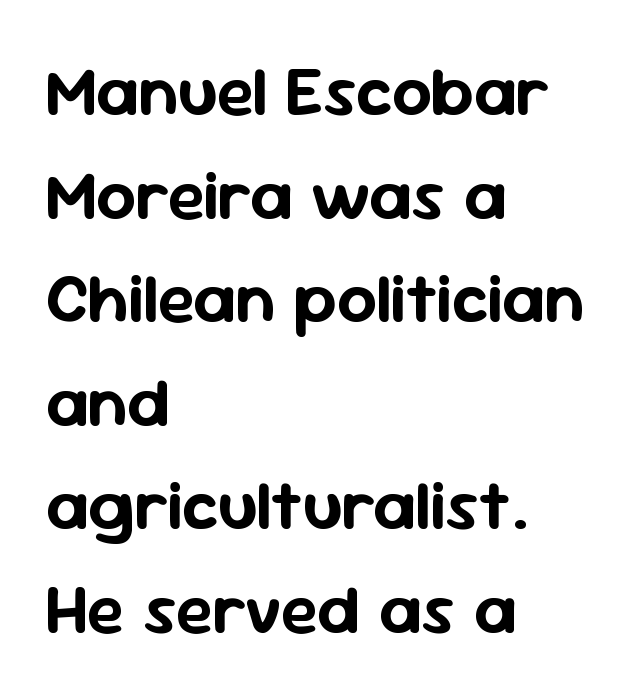
The image shows 70 px sans-serif type, upright; set left-aligned, normal line spacing (1.48x), normal letter spacing, not underlined; low stroke contrast and a medium x-height.
